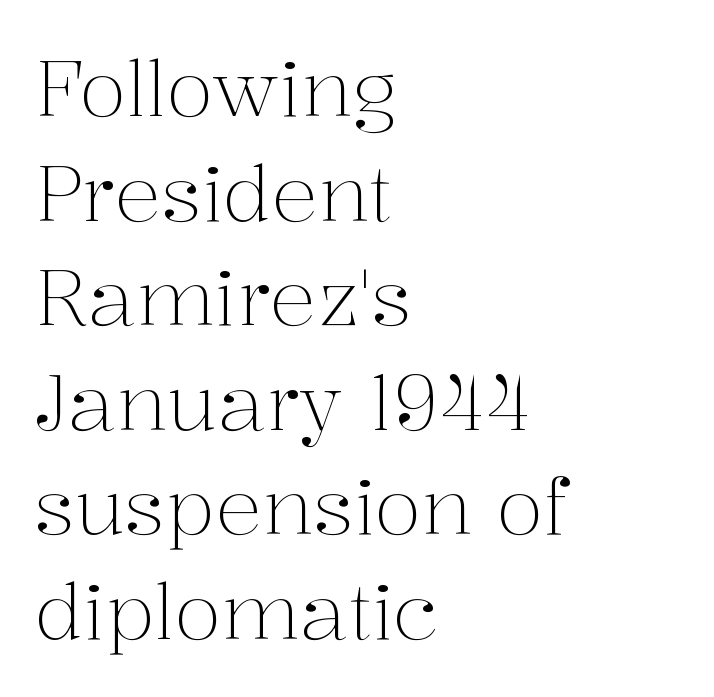
The words here are not underlined. This sample has the flowing, uneven cadence of proportional lettering. What's the leading like? Ordinary, nothing unusual. The rendering anchors every line to the left-hand side.
